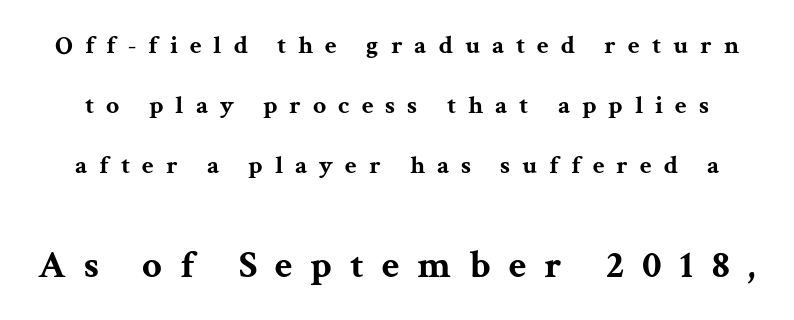
Vertically, the passage feels expansive, rows floating well apart. Spacing verdict: proportional, widths tailored to each character. Is the type bold? Yes — the strokes are clearly thick and heavy. These two chunks differ in scale, with the bottom chunk taking the larger measure. This rendering widens character spacing well past its baseline value.
